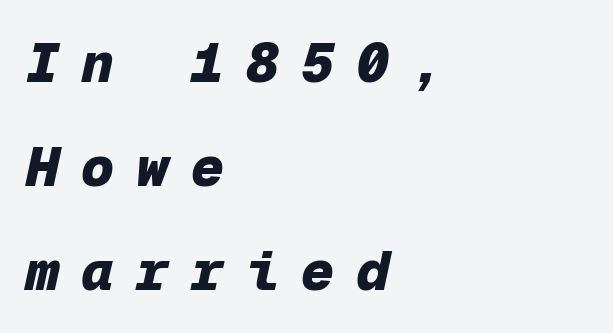
{"italic": "yes", "lean": "right", "slant_degrees": 12, "bold": "yes", "weight": "heavy", "width": "normal", "stroke_contrast": "low", "x_height": "medium", "monospaced": "yes", "underline": "no", "align": "left", "line_spacing_ratio": 1.89, "letter_spacing": "wide", "letter_spacing_em": 0.4, "glyph_px": 55}
